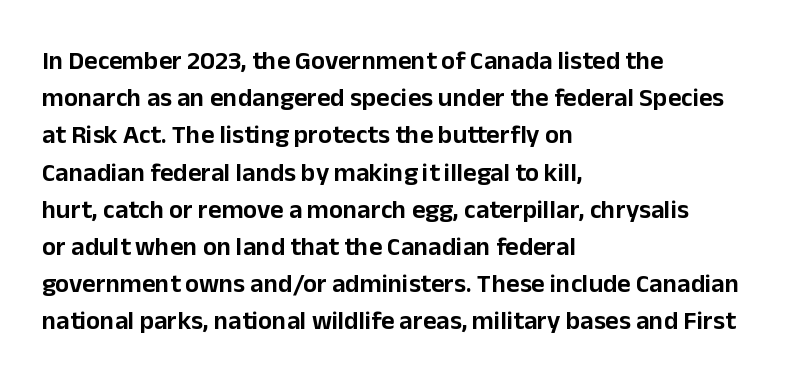
The passage is arranged the way most books set body copy — flush left. No extra tracking has been applied to these lines. You can tell it's not italic because the verticals are truly vertical. The leading is moderate, giving the passage an even texture. The specimen omits any rule beneath the text block's lines.
